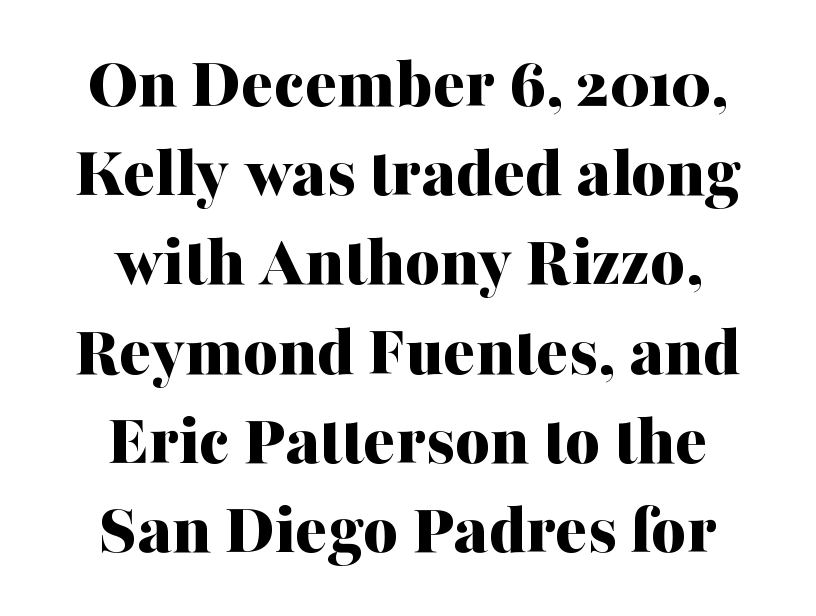
Q: Is the text bold? A: Yes.
Q: Is the text italic (slanted)? A: No, it is upright.
Q: Is the typeface a serif or a sans-serif typeface? A: Serif.
Q: Is the text underlined? A: No.
Q: How is the paragraph aligned? A: Centered.
Q: Is the spacing between letters normal or unusually wide? A: Normal.
Q: Width (condensed, normal, or wide)? A: Normal.
Q: Stroke contrast? A: Medium.
Q: x-height? A: Medium.
Q: Monospaced? A: No.
